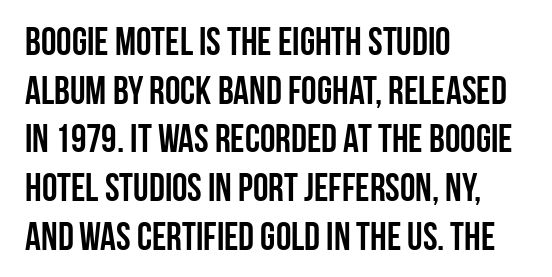
Q: Is the text bold? A: Yes.
Q: Is the text italic (slanted)? A: No, it is upright.
Q: Is the typeface a serif or a sans-serif typeface? A: Sans-serif.
Q: Is the text underlined? A: No.
Q: How is the paragraph aligned? A: Left-aligned.
Q: Is the spacing between letters normal or unusually wide? A: Normal.
Q: Is the spacing between lines tight, normal or loose? A: Normal.
Q: Width (condensed, normal, or wide)? A: Condensed.
Q: Stroke contrast? A: Low.
Q: x-height? A: Large.
Q: Monospaced? A: No.
